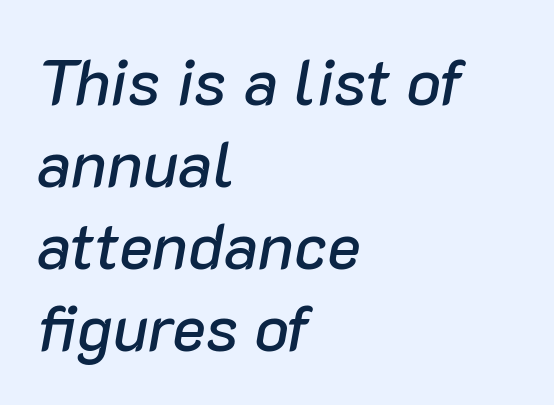
The vertical gap from one line to the next is medium. Do the characters align in a grid? No, the font is proportional. A student would call this left alignment; a typographer would say flush left, rag right. Compared with typical body copy, the letter spacing here is the same. Glance below the letters and you will spot only blank space. The axis of the letterforms is tilted away from vertical.
